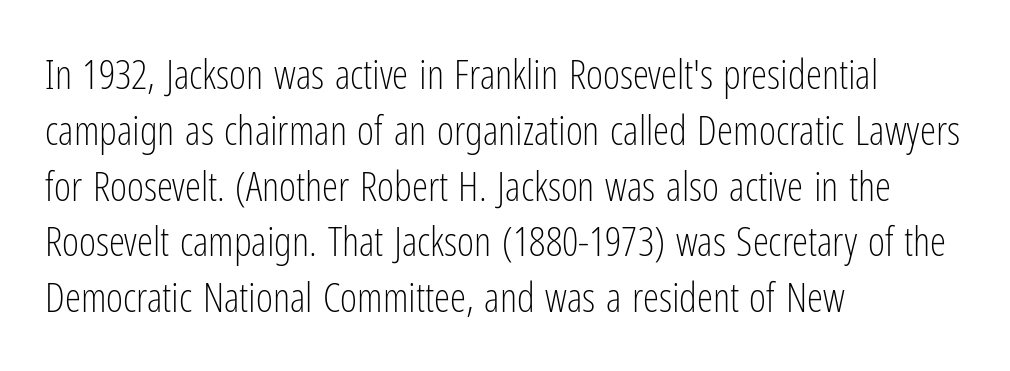
{"serif": "no", "italic": "no", "bold": "no", "weight": "light", "width": "condensed", "stroke_contrast": "low", "x_height": "medium", "monospaced": "no", "underline": "no", "align": "left", "line_spacing": "normal", "line_spacing_ratio": 1.36, "letter_spacing": "normal", "letter_spacing_em": 0.0, "glyph_px": 41}
